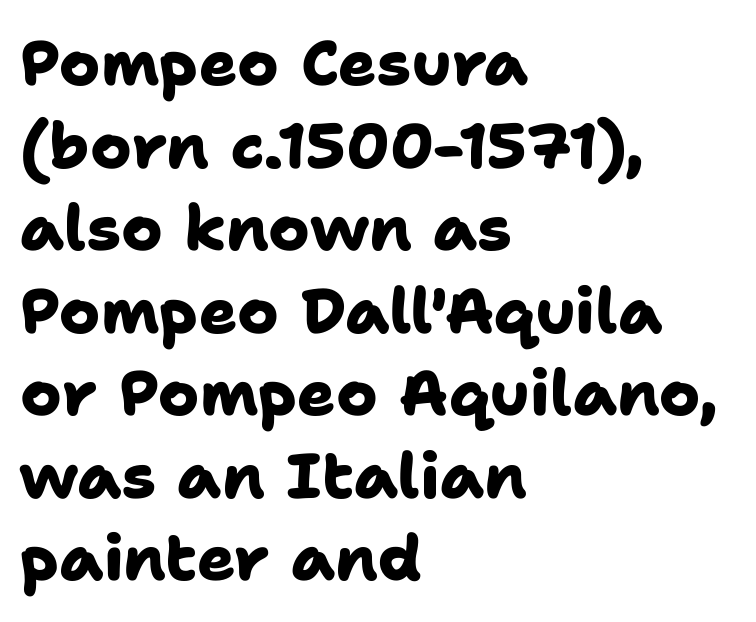
The image shows 63 px heavy sans-serif type; set left-aligned, normal line spacing (1.31x), normal letter spacing, not underlined; low stroke contrast and a medium x-height.
